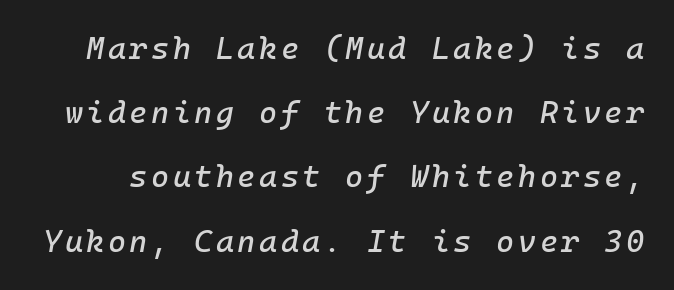
The passage shown leans; its letterforms are oblique. Glance below the letters and you will spot only blank space. Quick note: interline space is abundant.
